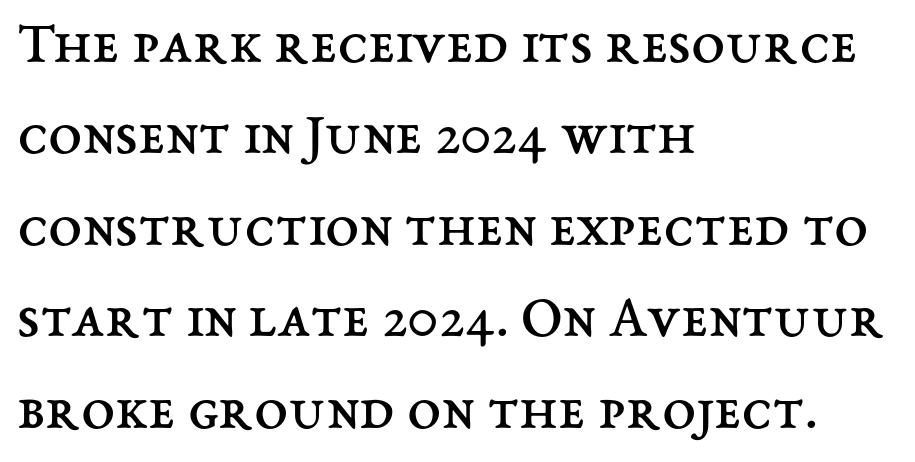
{"italic": "no", "bold": "no", "weight": "regular", "width": "normal", "stroke_contrast": "medium", "x_height": "medium", "monospaced": "no", "underline": "no", "align": "left", "line_spacing": "normal", "line_spacing_ratio": 1.5, "letter_spacing": "normal", "letter_spacing_em": 0.0, "glyph_px": 61}
